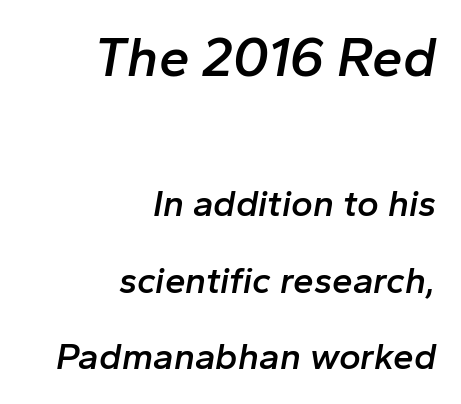
The letters advance in unequal steps, a hallmark of proportional type. In terms of leading, this rendering errs on the spacious side. Size contrast runs from large at the top to small at the bottom. Each line ends at the same right margin while the left side varies. Characters follow at the spacing the type designer built in. Descenders are the only things crossing below the line.
